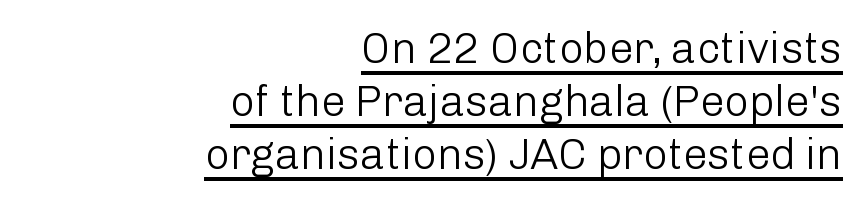
The image shows 43 px light sans-serif type, upright; set right-aligned, line spacing 1.23x, normal letter spacing, underlined; low stroke contrast and a medium x-height.
